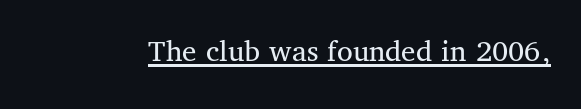
The image shows 32 px regular-weight serif type, upright; set normal letter spacing, underlined; medium stroke contrast and a medium x-height.
